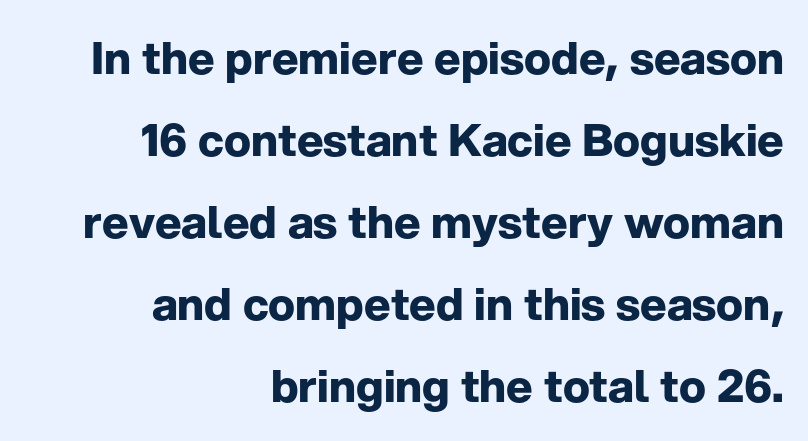
Q: Is the text bold? A: Yes.
Q: Is the text italic (slanted)? A: No, it is upright.
Q: Is the typeface a serif or a sans-serif typeface? A: Sans-serif.
Q: Is the text underlined? A: No.
Q: How is the paragraph aligned? A: Right-aligned.
Q: Is the spacing between letters normal or unusually wide? A: Normal.
Q: Width (condensed, normal, or wide)? A: Normal.
Q: Stroke contrast? A: Low.
Q: x-height? A: Medium.
Q: Monospaced? A: No.
